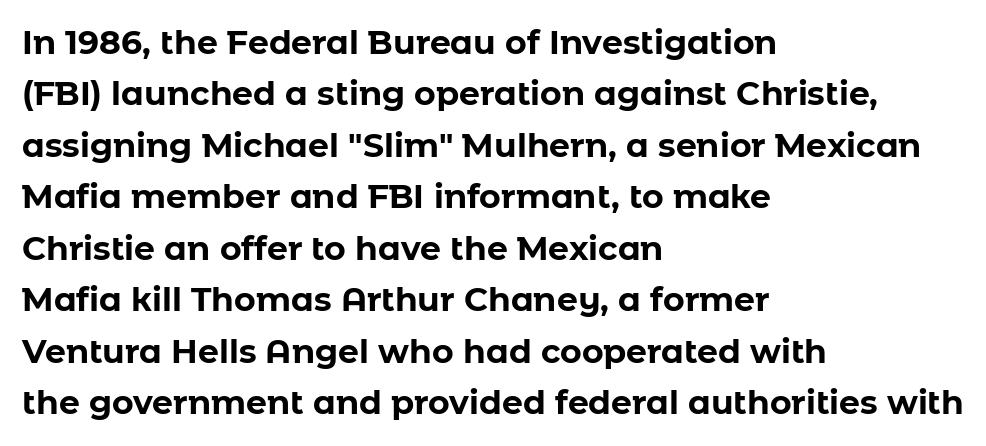
{"serif": "no", "italic": "no", "bold": "yes", "weight": "bold", "width": "normal", "stroke_contrast": "low", "x_height": "medium", "monospaced": "no", "underline": "no", "align": "left", "line_spacing": "normal", "line_spacing_ratio": 1.56, "letter_spacing": "normal", "letter_spacing_em": 0.0, "glyph_px": 33}
